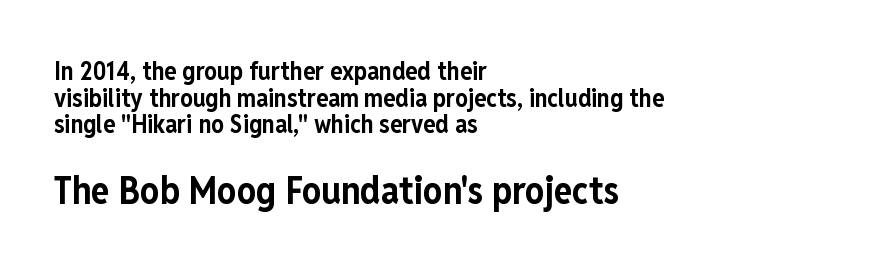
The image shows 38 px bold, condensed sans-serif type, upright; set left-aligned, tight line spacing (1.07x), normal letter spacing, not underlined; the second (bottom) block is 1.52x larger; low stroke contrast and a medium x-height.
